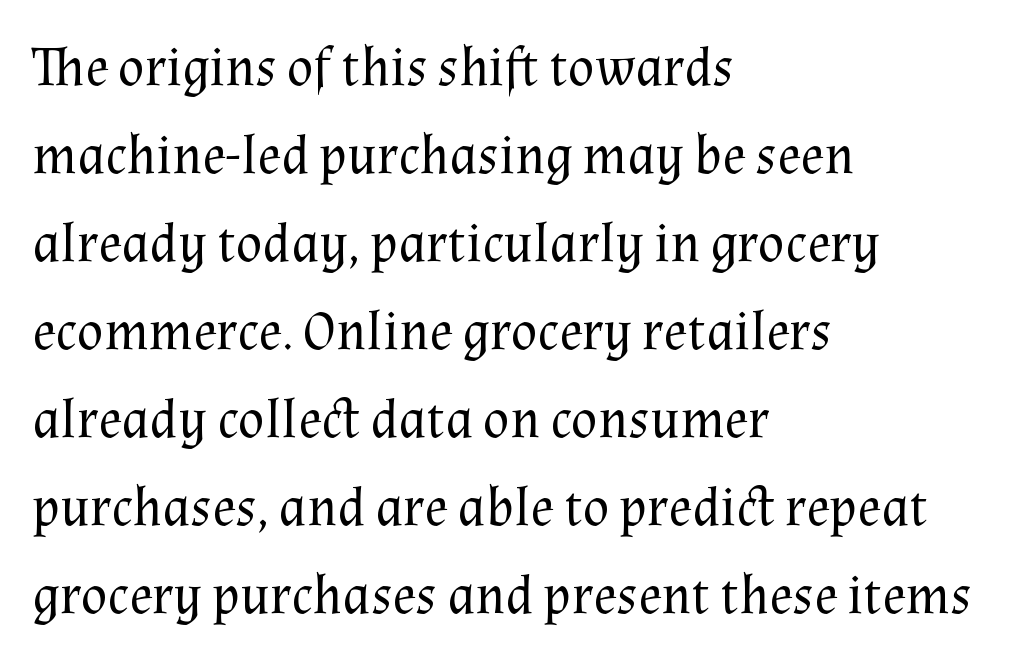
Q: Is the text bold? A: No.
Q: Is the text italic (slanted)? A: No, it is upright.
Q: Is the text underlined? A: No.
Q: How is the paragraph aligned? A: Left-aligned.
Q: Is the spacing between letters normal or unusually wide? A: Normal.
Q: Is the spacing between lines tight, normal or loose? A: Normal.
Q: Width (condensed, normal, or wide)? A: Normal.
Q: Stroke contrast? A: Medium.
Q: x-height? A: Medium.
Q: Monospaced? A: No.
